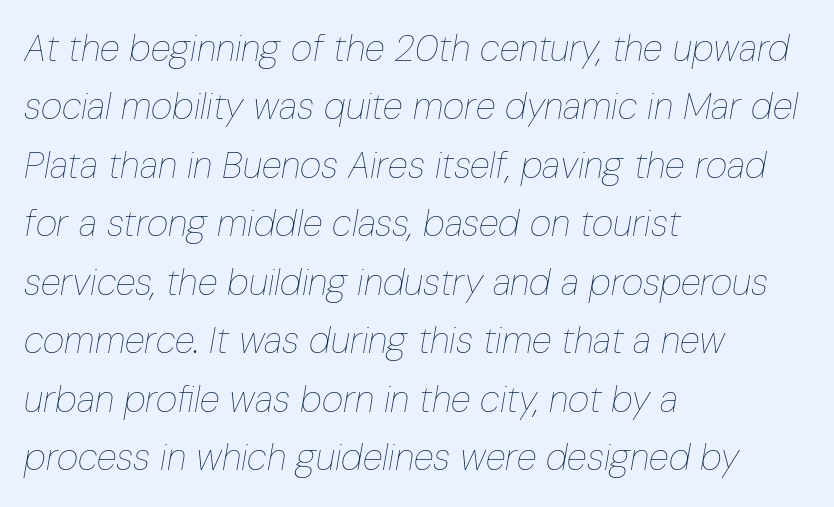
The image shows 37 px thin, condensed type, italic (leaning right); set left-aligned, normal line spacing (1.58x), normal letter spacing, not underlined; low stroke contrast and a medium x-height.
